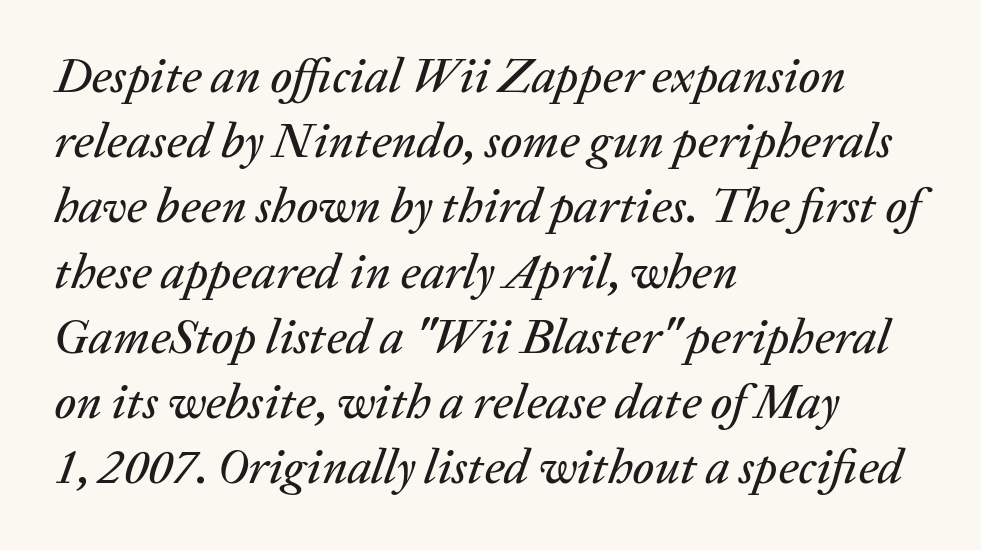
If you drew a ruler down the left edge, every line would touch it. Varying glyph widths throughout — classic text-font behaviour. Honestly, the letter spacing is just normal — you wouldn't notice it. Emphasis-style slanted type is in use.
